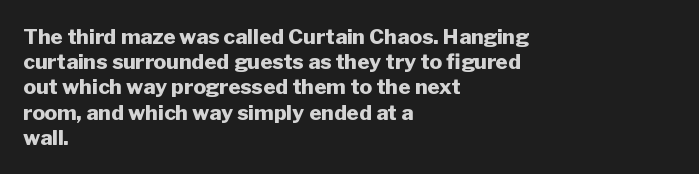
Each line starts at the same left margin while the right side varies. Upright lettering throughout. What stands out about the letter spacing? Nothing — it is the standard amount. Check the space under the baseline: it is left empty. The typesetting leans heavy: a genuine bold.
